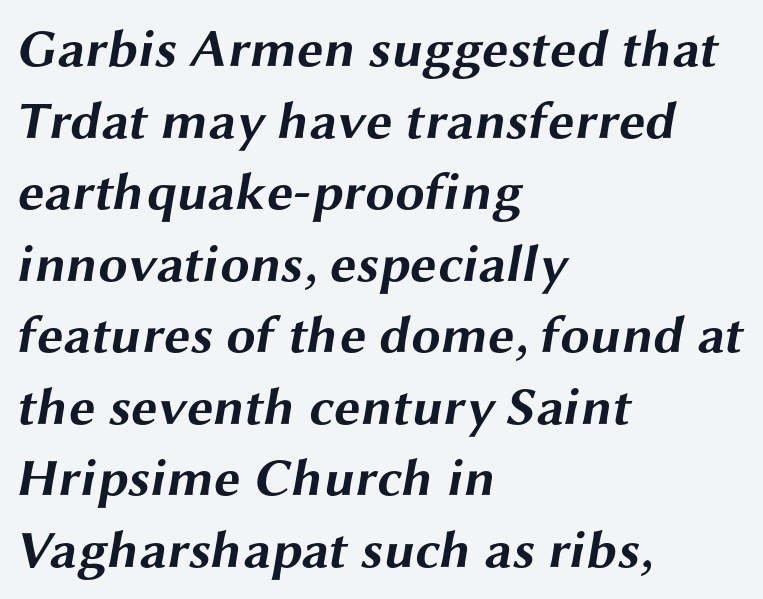
{"serif": "no", "bold": "yes", "weight": "bold", "width": "wide", "stroke_contrast": "medium", "x_height": "medium", "monospaced": "no", "underline": "no", "align": "left", "line_spacing": "normal", "line_spacing_ratio": 1.35, "letter_spacing": "normal", "letter_spacing_em": 0.0, "glyph_px": 53}
